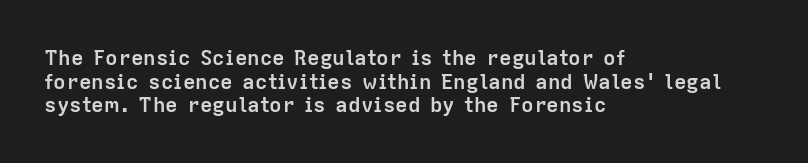
The image shows 21 px bold type, upright; set left-aligned, tight line spacing (1.13x), normal letter spacing, not underlined.
